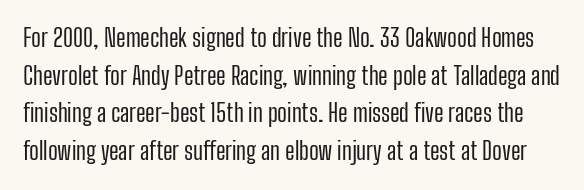
Normally led — the rows are evenly, conventionally spaced. Think standard paragraph weight, or any step lighter than that. Plain, unruled lines of type. Each word holds together tightly as a unit, with standard inter-letter gaps. It's the straight-up-and-down kind of type.
